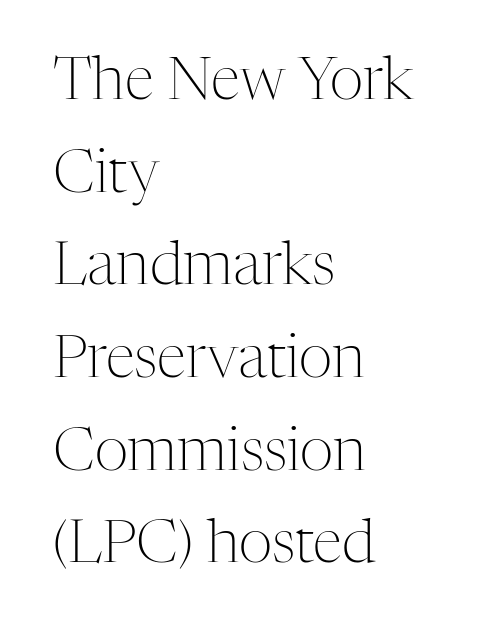
The image shows 59 px light serif type, upright; set left-aligned, normal line spacing (1.57x), normal letter spacing, not underlined; medium stroke contrast and a medium x-height.
